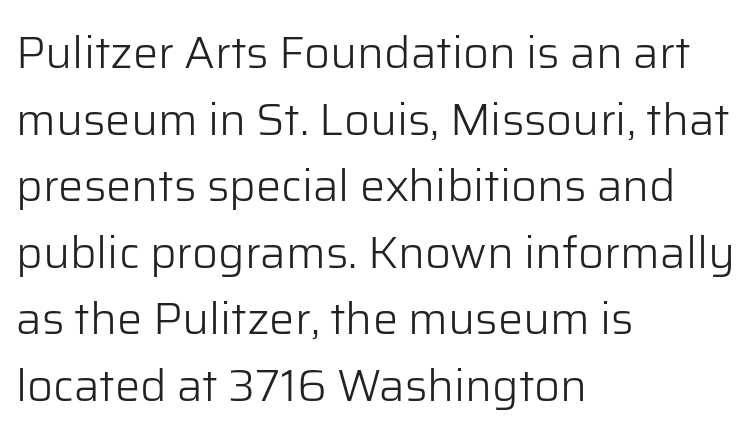
{"serif": "no", "italic": "no", "bold": "no", "weight": "light", "width": "normal", "stroke_contrast": "low", "x_height": "medium", "monospaced": "no", "underline": "no", "align": "left", "line_spacing": "normal", "line_spacing_ratio": 1.48, "letter_spacing": "normal", "letter_spacing_em": 0.0, "glyph_px": 45}
